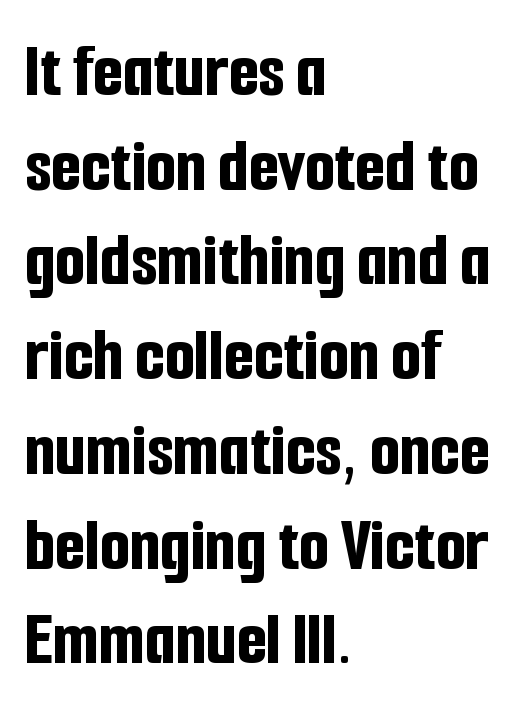
The image shows 77 px bold, condensed sans-serif type, upright; set left-aligned, line spacing 1.23x, normal letter spacing, not underlined; low stroke contrast and a medium x-height.
